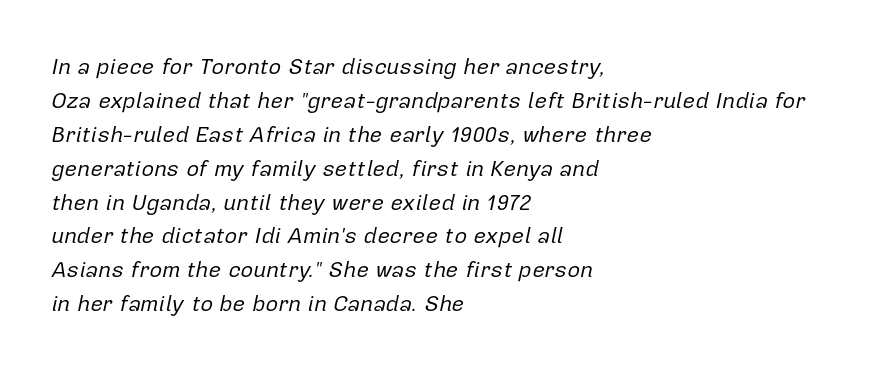
Tall strokes in this sample are angled rather than plumb. Typeset ragged right — the left edge is the straight one. Words appear dense and cohesive because spacing is normal. The font sits on the lighter half of the weight spectrum, regular included. The words here are not underlined.
